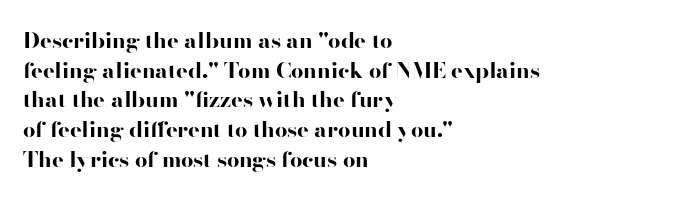
The image shows 22 px bold type, upright; set left-aligned, normal line spacing (1.35x), normal letter spacing, not underlined.
